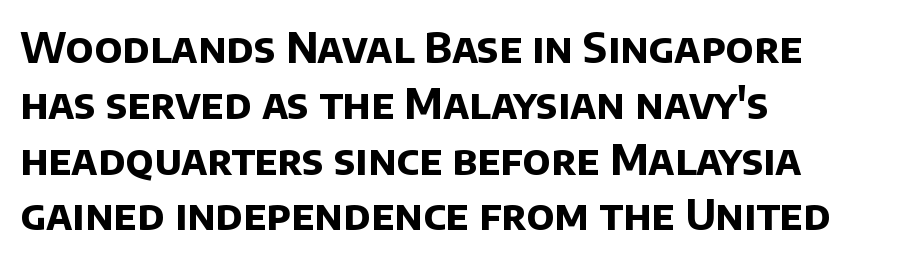
The image shows 41 px bold sans-serif type; set left-aligned, normal line spacing (1.36x), normal letter spacing, not underlined; low stroke contrast and a large x-height.
